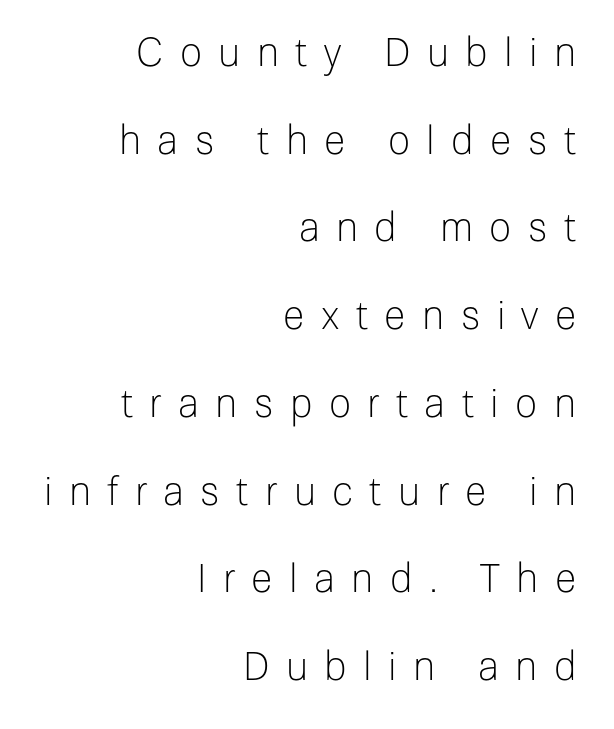
Summary of vertical rhythm: relaxed, with wide interline spacing. Casual observation: everything's shoved over to the right. Each letter keeps its own natural width here, so spacing adapts to shape. The line texture is sparse and dotted thanks to wide tracking. Designer's note — italics off, roman on. No word sits above an underline.
